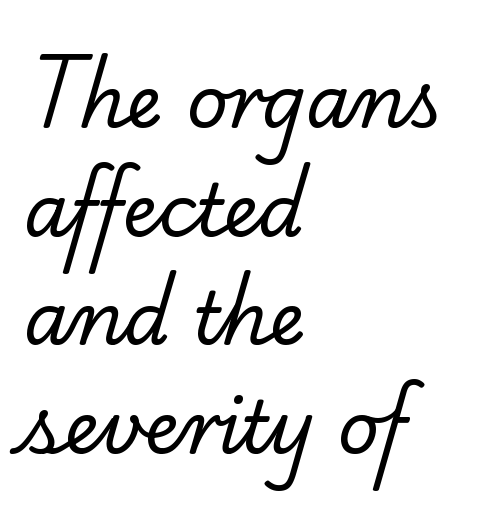
Q: Is the text bold? A: No.
Q: Is the text underlined? A: No.
Q: How is the paragraph aligned? A: Left-aligned.
Q: Is the spacing between letters normal or unusually wide? A: Normal.
Q: Is the spacing between lines tight, normal or loose? A: Normal.
Q: Width (condensed, normal, or wide)? A: Normal.
Q: Stroke contrast? A: Low.
Q: x-height? A: Small.
Q: Monospaced? A: No.
